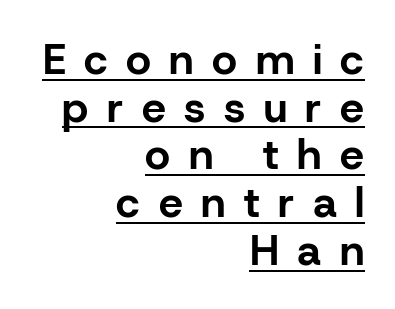
The characters display no serif detailing; their extremities are plain. Students, note that the glyphs here are deliberately spaced far apart. One-word summary of the alignment: right. A typesetter would call this proportional, since set widths differ per character. A rule runs beneath these lines of type.
